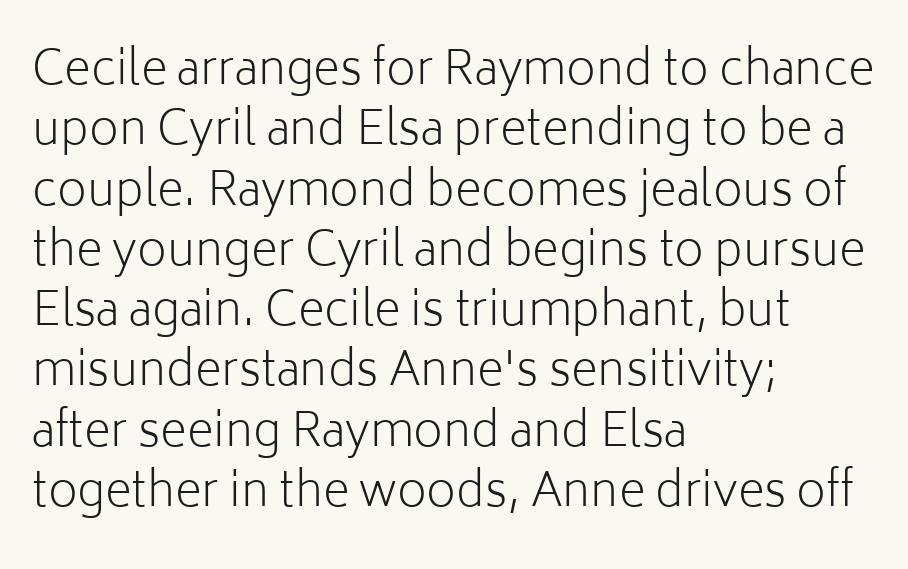
The image shows 46 px light sans-serif type, upright; set left-aligned, normal line spacing (1.31x), normal letter spacing, not underlined; low stroke contrast and a medium x-height.
